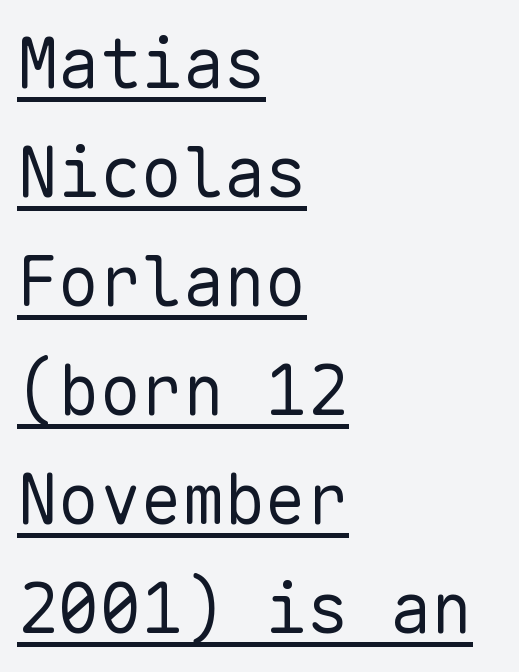
This is sans-serif lettering, the kind often seen on screens and signage. Look at the tracking — it's just the regular setting, nothing added. Notice how descenders clear the ascenders below comfortably — that's standard leading. Underlined type.
